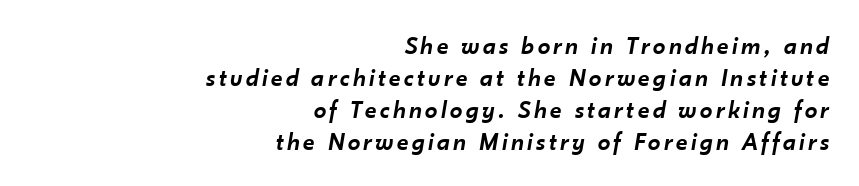
{"italic": "yes", "lean": "right", "slant_degrees": 10, "bold": "semi", "underline": "no", "align": "right", "line_spacing": "normal", "line_spacing_ratio": 1.28, "glyph_px": 25}
